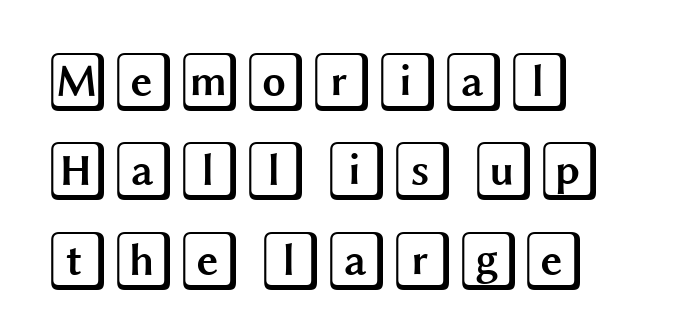
{"italic": "no", "width": "wide", "x_height": "large", "underline": "no", "align": "left", "line_spacing": "normal", "line_spacing_ratio": 1.49, "letter_spacing": "normal", "letter_spacing_em": 0.0, "glyph_px": 60}
